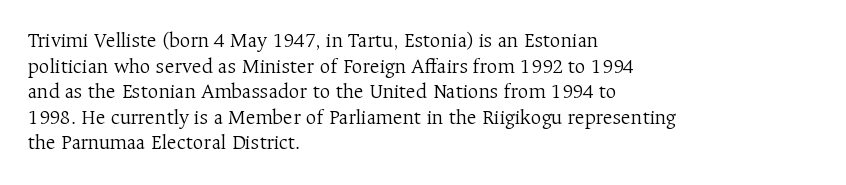
The image shows 21 px text type, upright; set left-aligned, line spacing 1.22x, normal letter spacing, not underlined.
